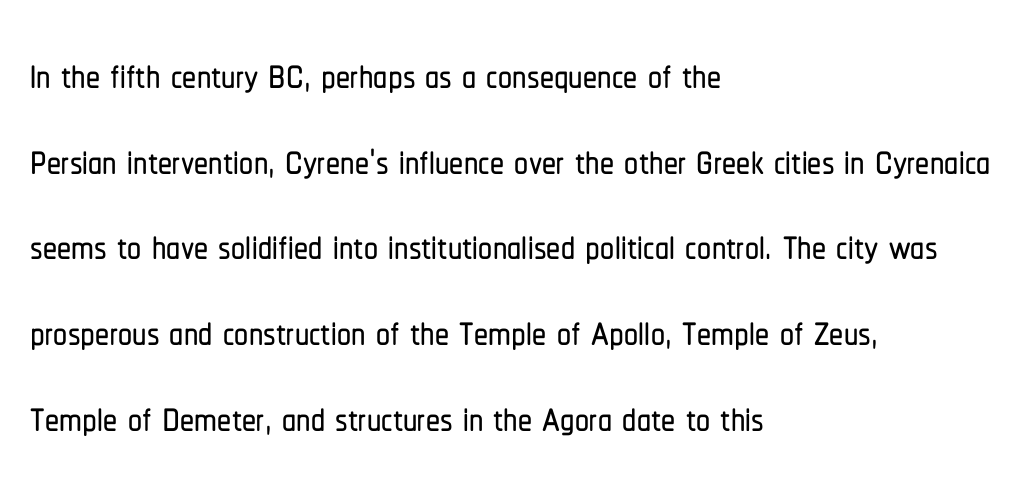
The image shows 56 px condensed sans-serif type, upright; set left-aligned, normal line spacing (1.53x), normal letter spacing, not underlined; low stroke contrast and a medium x-height.
